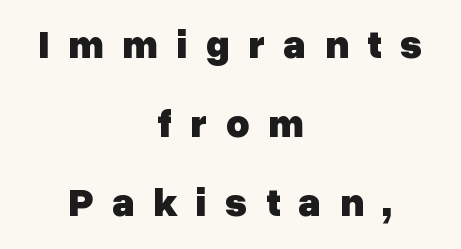
Check where the strokes stop: nothing finishes them off — pure sans. Think of a printed novel: that variable character pitch is what you see here. Letters rest on an invisible, unmarked baseline. No italicization has been applied; the sample stays upright. The line texture is sparse and dotted thanks to wide tracking.
